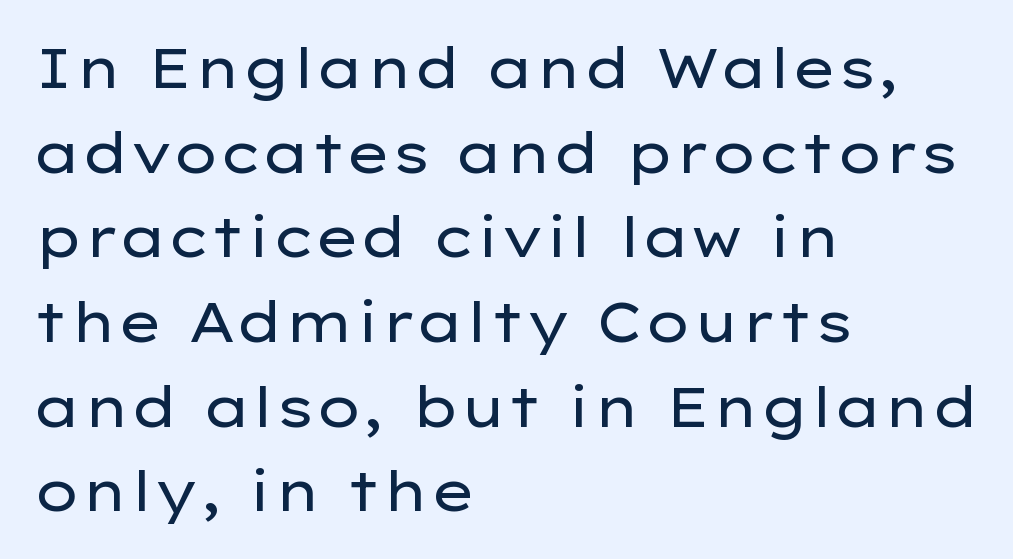
{"serif": "no", "italic": "no", "bold": "no", "weight": "regular", "width": "wide", "stroke_contrast": "low", "x_height": "medium", "monospaced": "no", "underline": "no", "align": "left", "line_spacing": "normal", "line_spacing_ratio": 1.54, "letter_spacing": "normal", "letter_spacing_em": 0.0, "glyph_px": 55}
